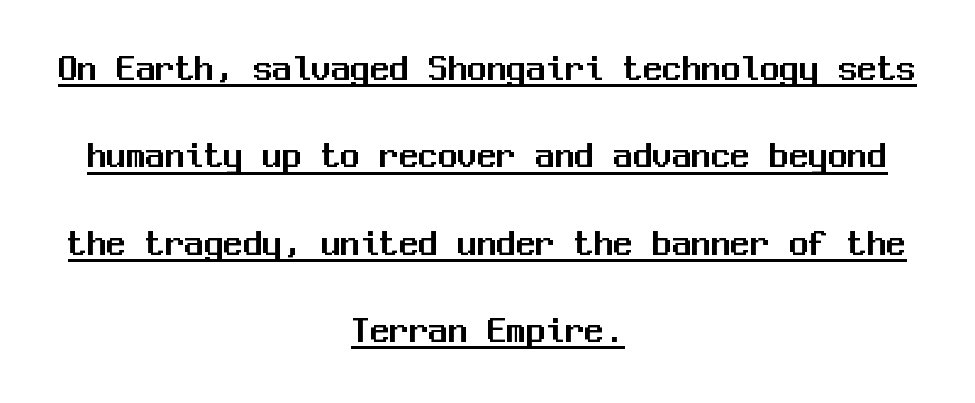
The image shows 39 px sans-serif type, upright, monospaced; set centered, loose line spacing (2.24x), normal letter spacing, underlined; medium stroke contrast and a medium x-height.
